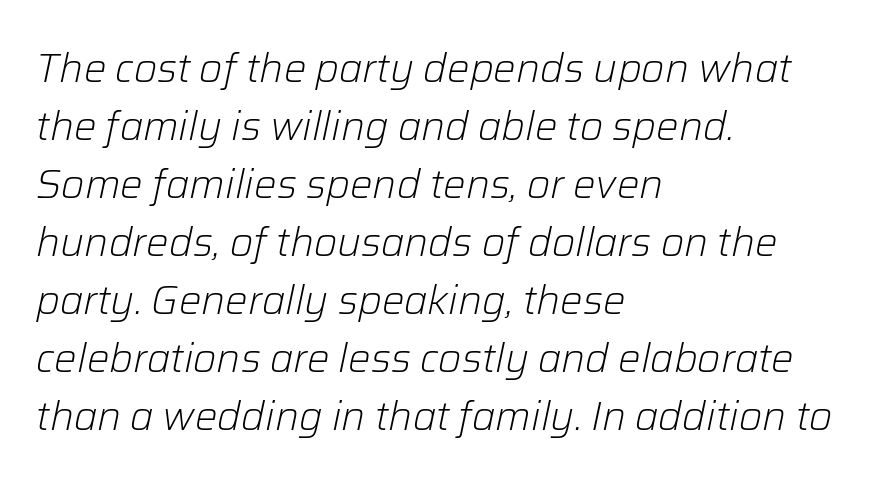
Q: Is the text bold? A: No.
Q: Is the text italic (slanted)? A: Yes, it leans right by about 12 degrees.
Q: Is the text underlined? A: No.
Q: How is the paragraph aligned? A: Left-aligned.
Q: Is the spacing between letters normal or unusually wide? A: Normal.
Q: Is the spacing between lines tight, normal or loose? A: Normal.
Q: Width (condensed, normal, or wide)? A: Normal.
Q: Stroke contrast? A: Low.
Q: x-height? A: Medium.
Q: Monospaced? A: No.
